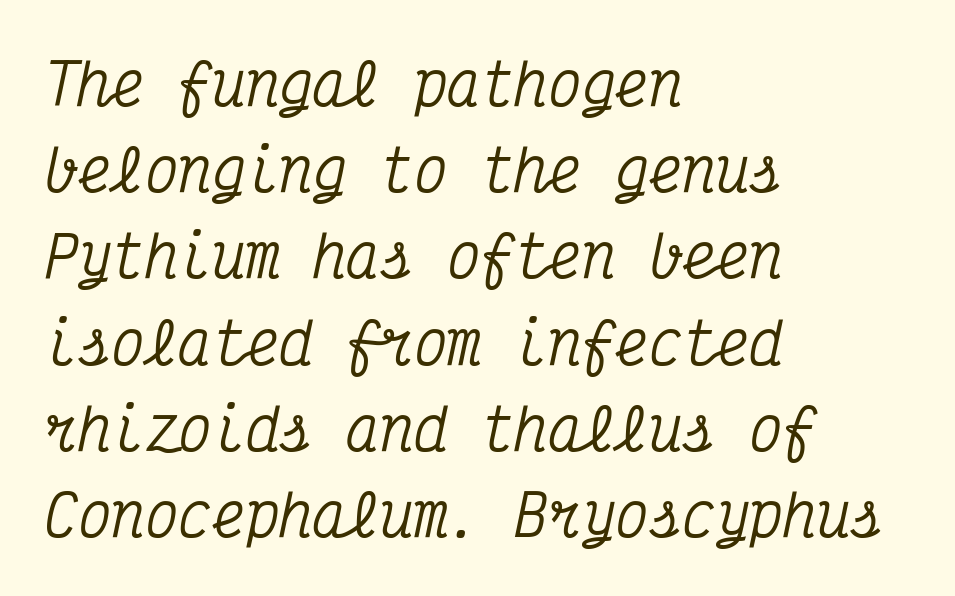
The image shows 56 px condensed serif type, italic (leaning right), monospaced; set left-aligned, normal line spacing (1.54x), normal letter spacing, not underlined; medium stroke contrast and a medium x-height.
